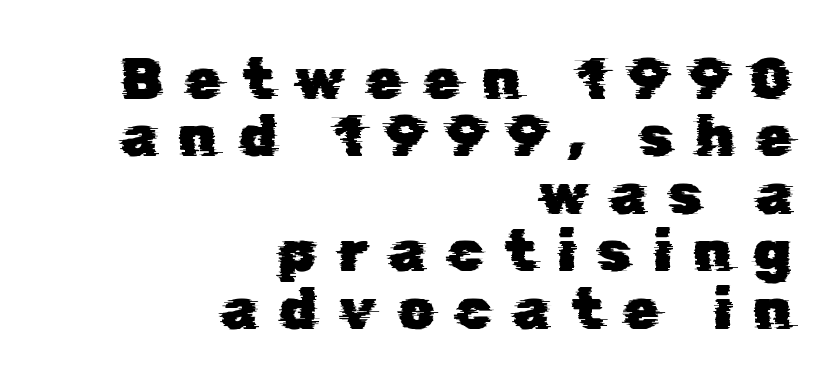
Q: Is the typeface a serif or a sans-serif typeface? A: Sans-serif.
Q: Is the text underlined? A: No.
Q: How is the paragraph aligned? A: Right-aligned.
Q: Is the spacing between letters normal or unusually wide? A: Unusually wide.
Q: Is the spacing between lines tight, normal or loose? A: Tight.
Q: Width (condensed, normal, or wide)? A: Normal.
Q: Stroke contrast? A: Low.
Q: x-height? A: Medium.
Q: Monospaced? A: No.
